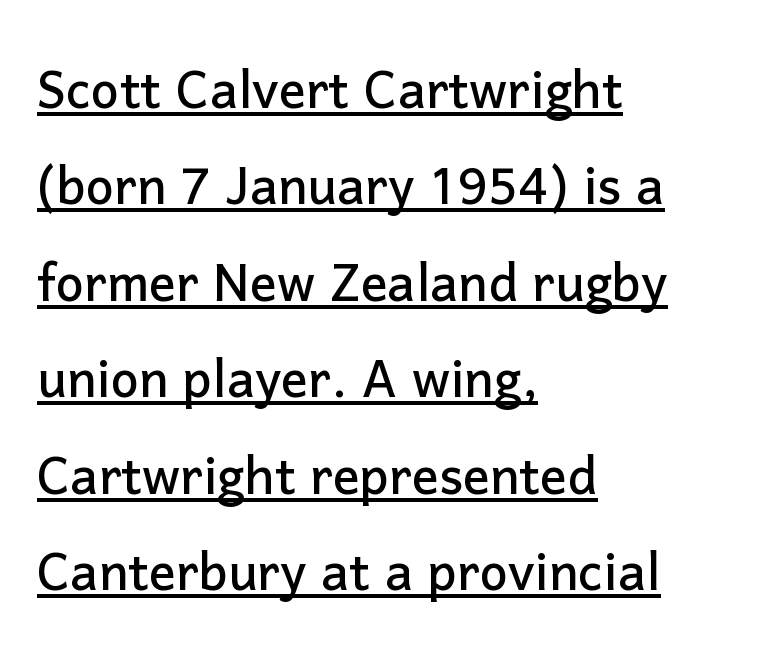
Typeset ragged right — the left edge is the straight one. Do the letters lean? They stand straight. The rendering uses natural spacing where letterforms have individual widths. There is no visible air inserted between adjacent glyphs.
